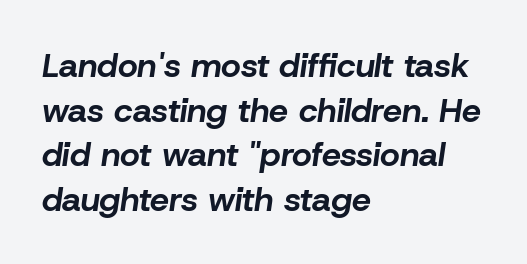
The image shows 34 px bold type, italic (leaning right); set left-aligned, normal line spacing (1.31x), normal letter spacing, not underlined; low stroke contrast and a medium x-height.
